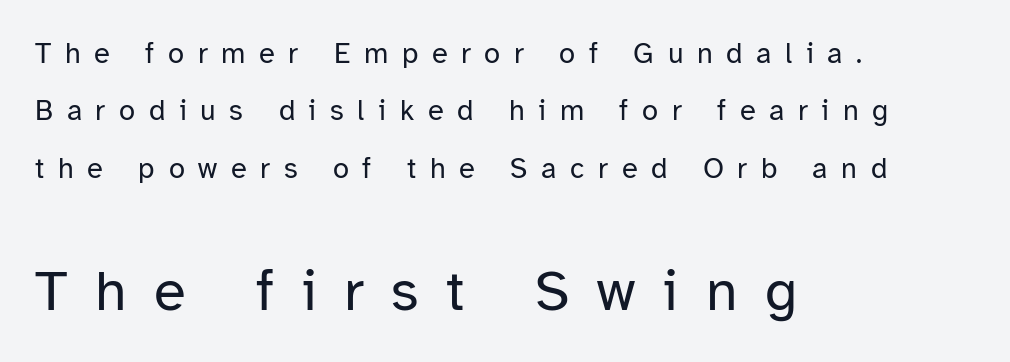
The image shows 58 px regular-weight sans-serif type, upright; set left-aligned, loose line spacing (1.98x), unusually wide letter spacing (+0.47 em), not underlined; the second (bottom) block is 2.0x larger; low stroke contrast and a medium x-height.
